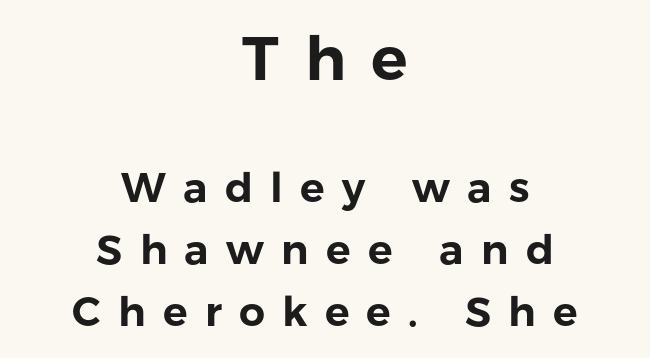
The typography opts for an upright posture over an oblique one. The rendering uses natural spacing where letterforms have individual widths. Of the two passages, the one on top uses the larger point size. The line-height multiplier appears to be the usual default.
